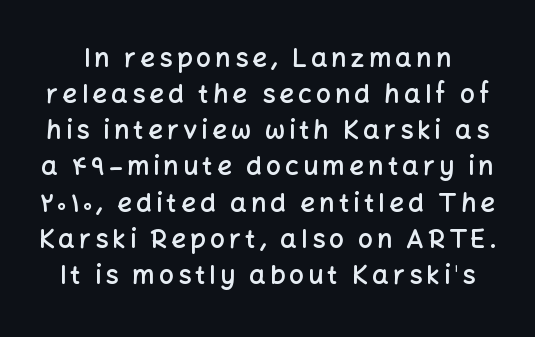
The image shows 26 px text type, upright; set normal line spacing (1.39x), not underlined.
